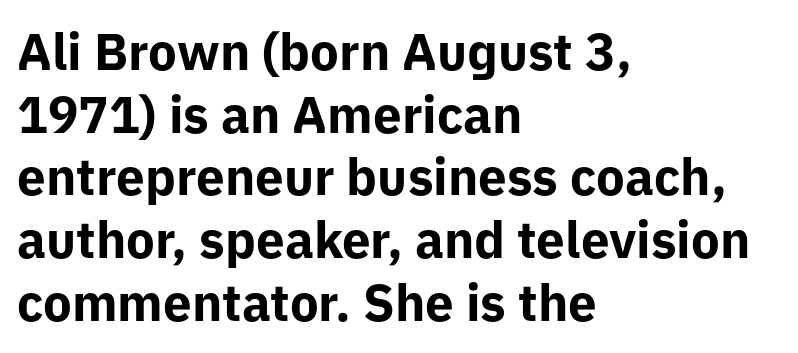
Q: Is the text bold? A: Yes.
Q: Is the text italic (slanted)? A: No, it is upright.
Q: Is the typeface a serif or a sans-serif typeface? A: Sans-serif.
Q: Is the text underlined? A: No.
Q: How is the paragraph aligned? A: Left-aligned.
Q: Is the spacing between letters normal or unusually wide? A: Normal.
Q: Width (condensed, normal, or wide)? A: Normal.
Q: Stroke contrast? A: Low.
Q: x-height? A: Medium.
Q: Monospaced? A: No.
